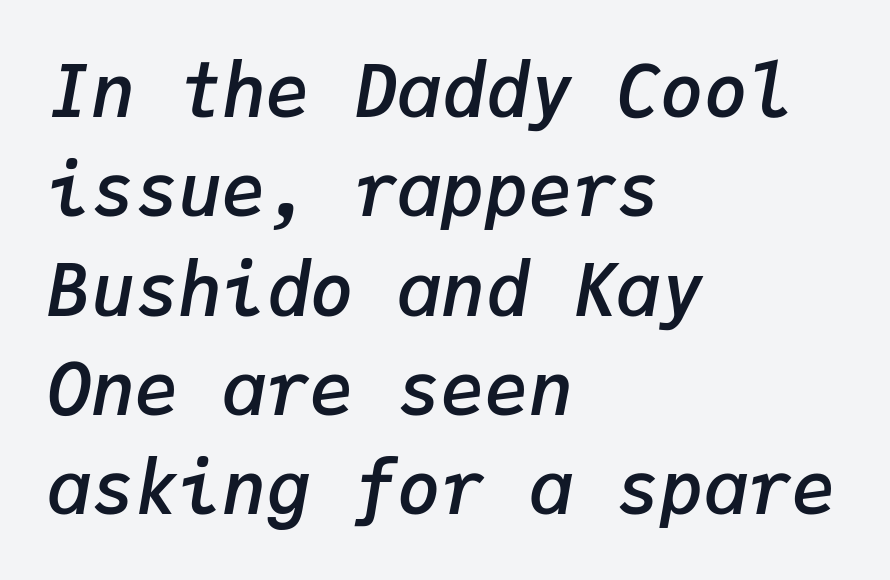
Q: Is the text bold? A: Semi-bold.
Q: Is the text italic (slanted)? A: Yes, it leans right by about 9 degrees.
Q: Is the text underlined? A: No.
Q: How is the paragraph aligned? A: Left-aligned.
Q: Is the spacing between letters normal or unusually wide? A: Normal.
Q: Is the spacing between lines tight, normal or loose? A: Normal.
Q: Width (condensed, normal, or wide)? A: Normal.
Q: Stroke contrast? A: Low.
Q: x-height? A: Medium.
Q: Monospaced? A: Yes.
